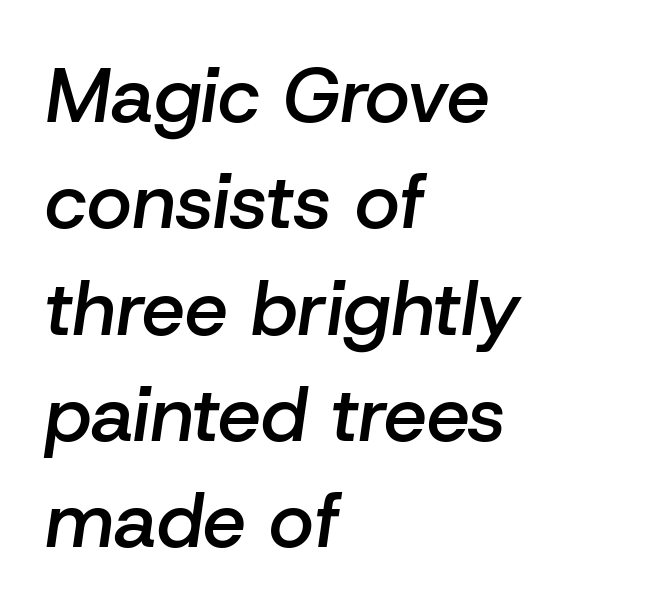
Character widths vary here, with narrow letters taking less room than wide ones. The typography opts for an oblique posture over an upright one. There is no visible air inserted between adjacent glyphs. Typesetter's note: demi weight, one step under bold. One-word summary of the alignment: left. Descenders are the only things crossing below the line.
